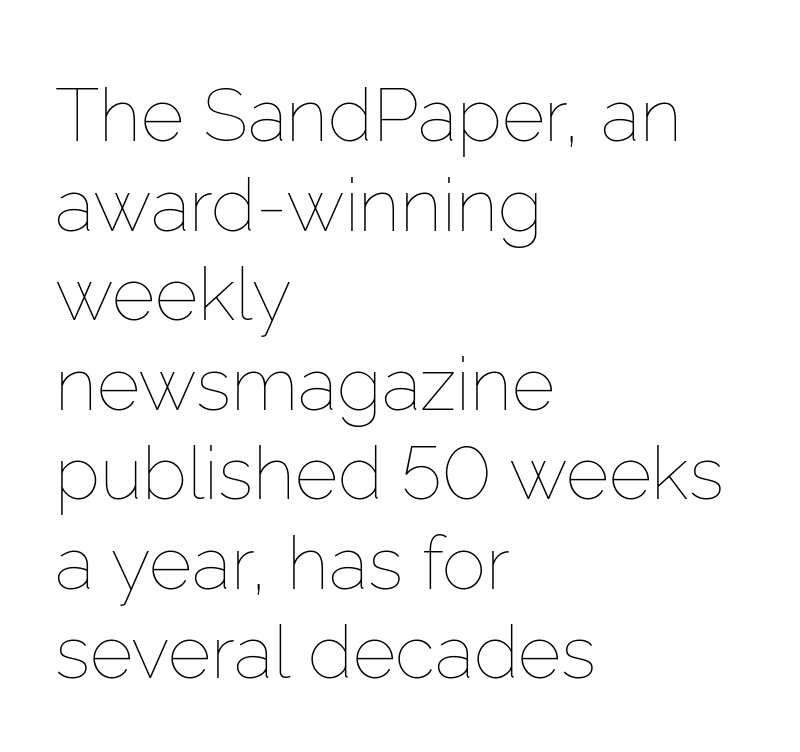
The letters stand straight up with perfectly vertical stems. Proportional: the letters do not fall into vertical columns. This is not heavy type; no bold has been used. The compositor pushed each line to the left boundary. Compared with typical body copy, the letter spacing here is the same.
